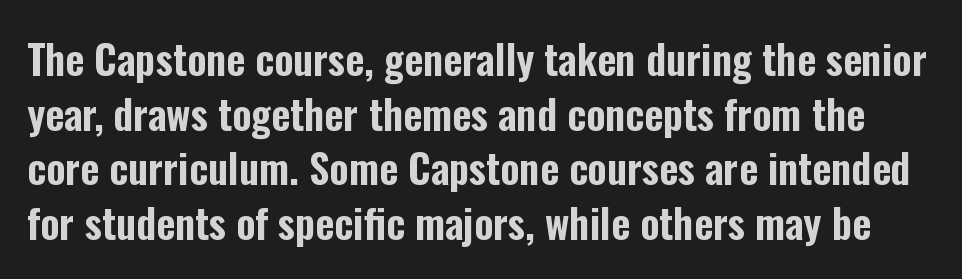
Vertical strokes here are truly vertical. A typesetter would call this proportional, since set widths differ per character. The tracking reads as untouched default to a designer's eye. One glance says typical: line gaps are just what's usual. The space directly below the letters is spotless. The designer went with a sans here, leaving each stem footless.
